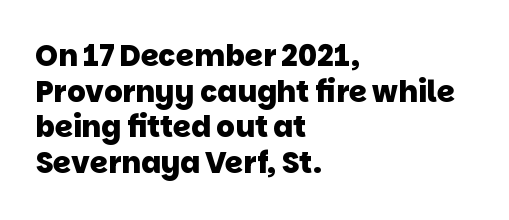
The image shows 29 px heavy sans-serif type; set left-aligned, line spacing 1.23x, normal letter spacing, not underlined; low stroke contrast and a large x-height.
